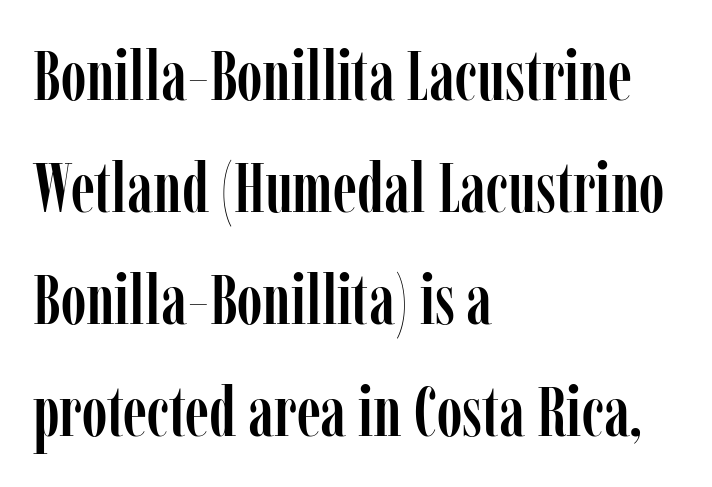
A typesetter would call this proportional, since set widths differ per character. This rendering leaves character spacing at its baseline value. Quick note: not italic, upright. Underline: absent.
